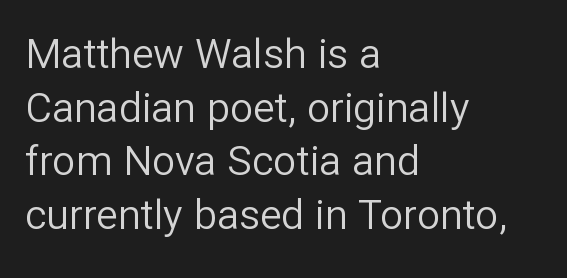
{"serif": "no", "italic": "no", "bold": "no", "weight": "regular", "width": "normal", "stroke_contrast": "low", "x_height": "medium", "monospaced": "no", "underline": "no", "align": "left", "line_spacing": "normal", "line_spacing_ratio": 1.31, "letter_spacing": "normal", "letter_spacing_em": 0.0, "glyph_px": 41}
